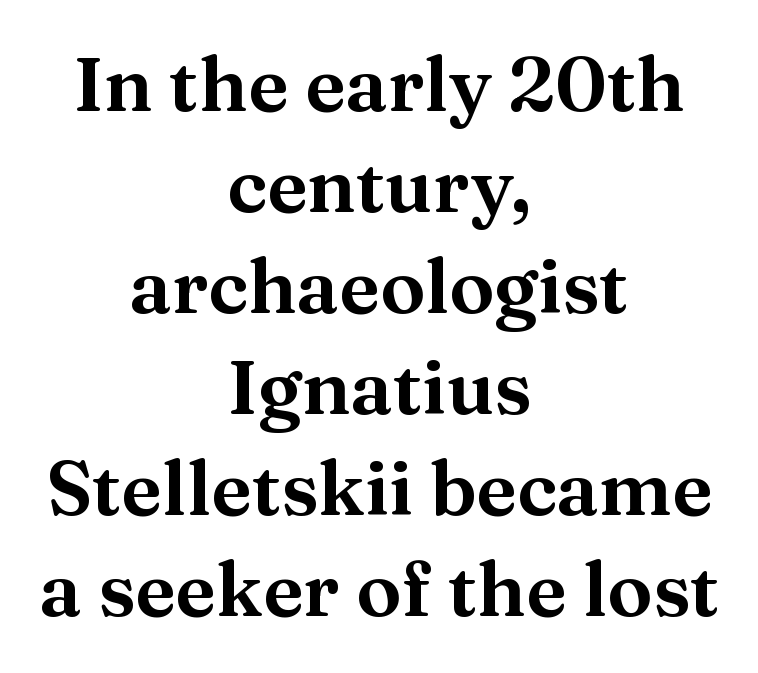
{"serif": "yes", "italic": "no", "width": "normal", "stroke_contrast": "medium", "x_height": "medium", "monospaced": "no", "underline": "no", "align": "center", "line_spacing": "normal", "line_spacing_ratio": 1.33, "letter_spacing": "normal", "letter_spacing_em": 0.0, "glyph_px": 76}
